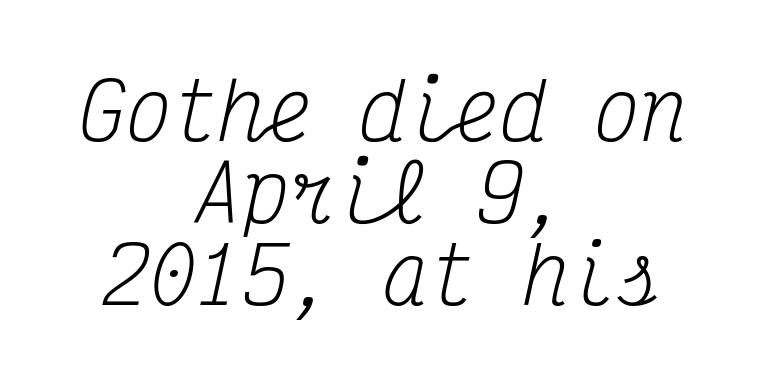
{"serif": "yes", "italic": "yes", "lean": "right", "slant_degrees": 12, "bold": "no", "weight": "regular", "width": "condensed", "stroke_contrast": "medium", "x_height": "medium", "monospaced": "yes", "underline": "no", "align": "center", "line_spacing": "tight", "line_spacing_ratio": 1.05, "letter_spacing": "normal", "letter_spacing_em": 0.0, "glyph_px": 78}
